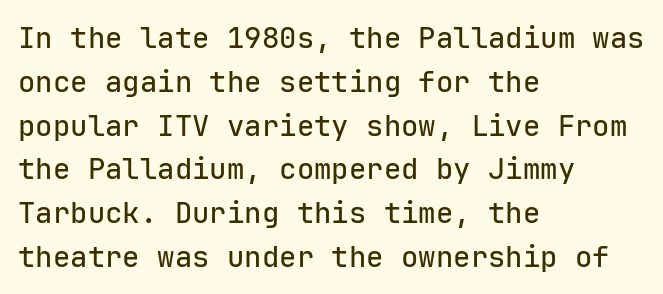
The image shows 29 px sans-serif type, upright, monospaced; set left-aligned, normal line spacing (1.51x), normal letter spacing, not underlined; low stroke contrast and a medium x-height.
